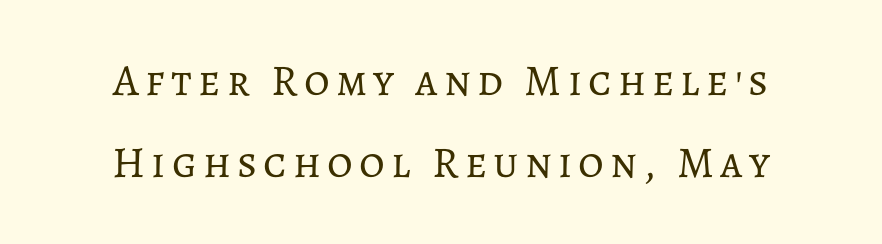
{"italic": "no", "bold": "no", "weight": "regular", "width": "normal", "stroke_contrast": "low", "x_height": "medium", "monospaced": "no", "underline": "no", "align": "center", "line_spacing_ratio": 1.87, "glyph_px": 44}
